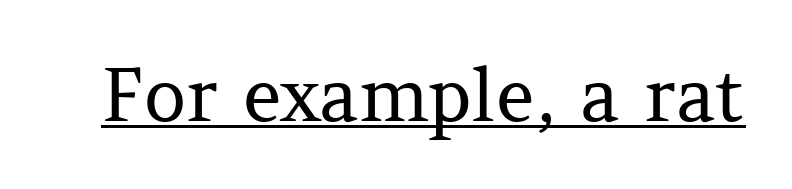
This sample has the flowing, uneven cadence of proportional lettering. Underlined type. Notice how the stems are strictly vertical — no italics here. The face used here is seriffed, in the tradition of book romans.
